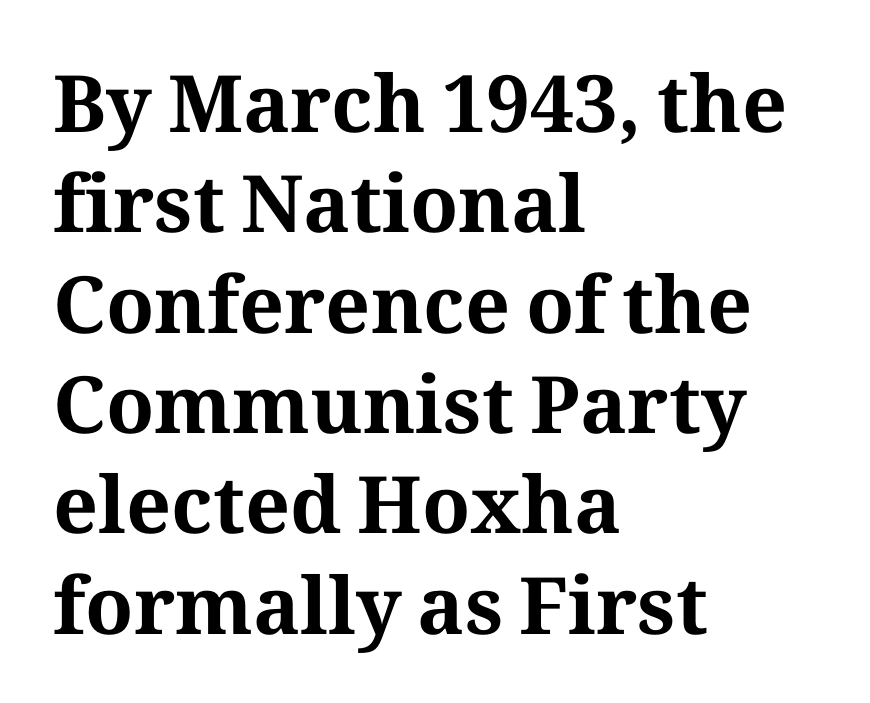
Small tapered or slab feet sit at the stroke ends, so this counts as serif. The letters stand straight up with perfectly vertical stems. Short note: letters normally spaced. The zone under the glyphs is completely vacant.
